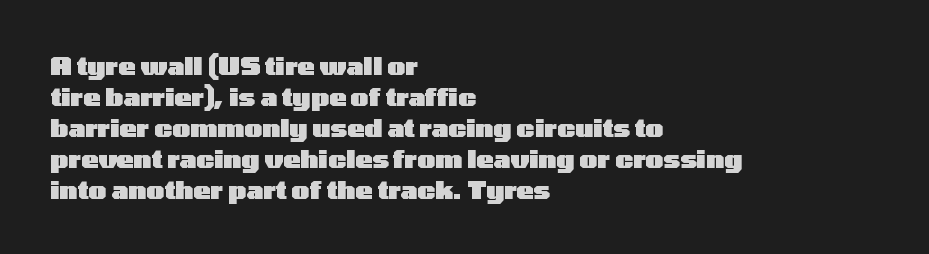
The image shows 25 px bold type, upright; set left-aligned, line spacing 1.24x, normal letter spacing, not underlined.
